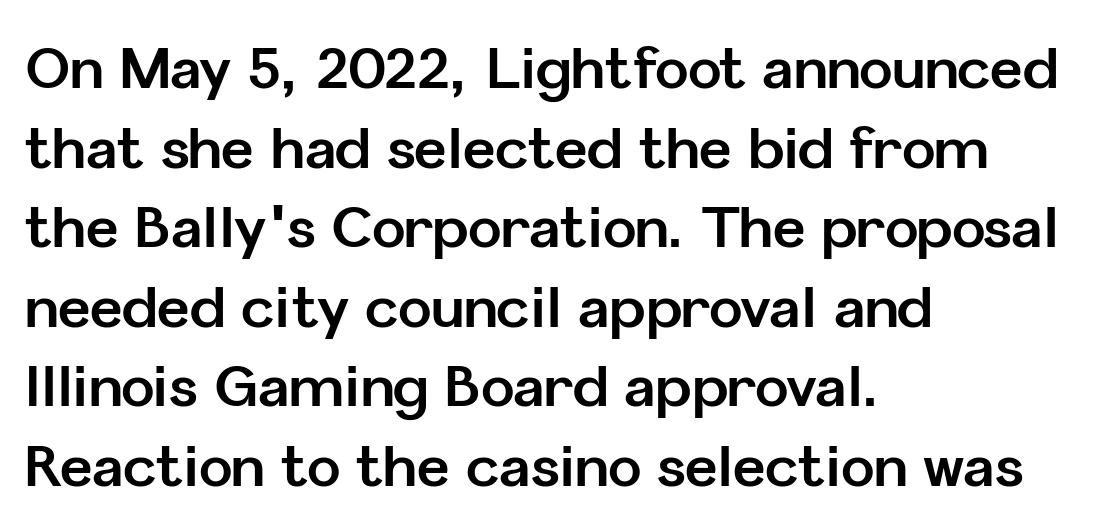
Q: Is the text bold? A: Yes.
Q: Is the text italic (slanted)? A: No, it is upright.
Q: Is the typeface a serif or a sans-serif typeface? A: Sans-serif.
Q: Is the text underlined? A: No.
Q: How is the paragraph aligned? A: Left-aligned.
Q: Is the spacing between letters normal or unusually wide? A: Normal.
Q: Is the spacing between lines tight, normal or loose? A: Normal.
Q: Width (condensed, normal, or wide)? A: Normal.
Q: Stroke contrast? A: Low.
Q: x-height? A: Medium.
Q: Monospaced? A: No.
